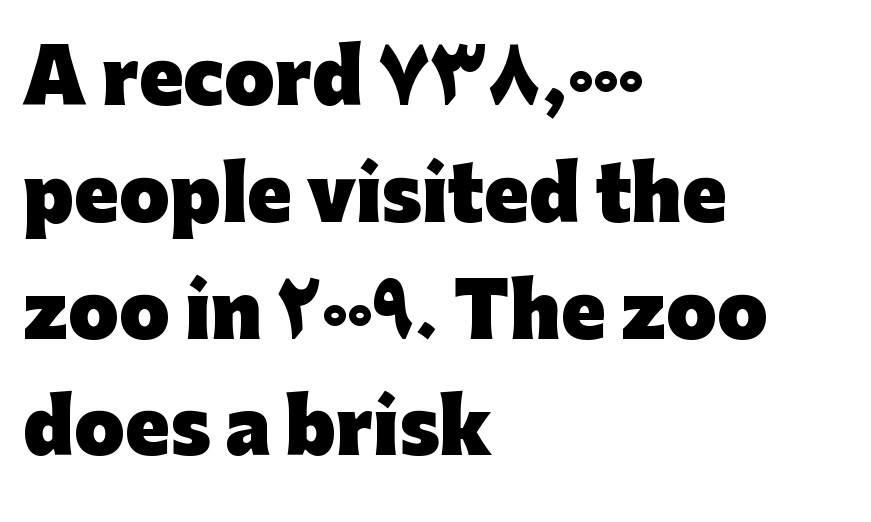
The image shows 73 px heavy sans-serif type, upright; set left-aligned, normal line spacing (1.6x), normal letter spacing, not underlined; low stroke contrast and a medium x-height.
